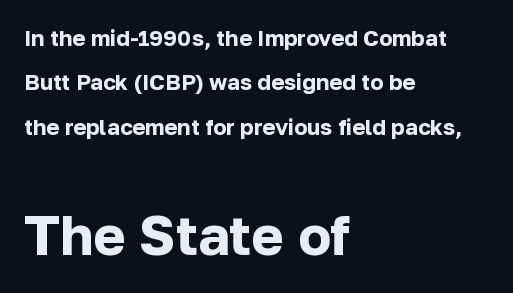
Q: Is the text bold? A: Yes.
Q: Is the text italic (slanted)? A: No, it is upright.
Q: Is the typeface a serif or a sans-serif typeface? A: Sans-serif.
Q: Is the text underlined? A: No.
Q: How is the paragraph aligned? A: Left-aligned.
Q: Is the spacing between letters normal or unusually wide? A: Normal.
Q: Is the spacing between lines tight, normal or loose? A: Loose.
Q: Which block of text is set in a larger size, the first (top) or the second (bottom)? A: The second (bottom) one.
Q: Width (condensed, normal, or wide)? A: Normal.
Q: Stroke contrast? A: Low.
Q: x-height? A: Medium.
Q: Monospaced? A: No.
